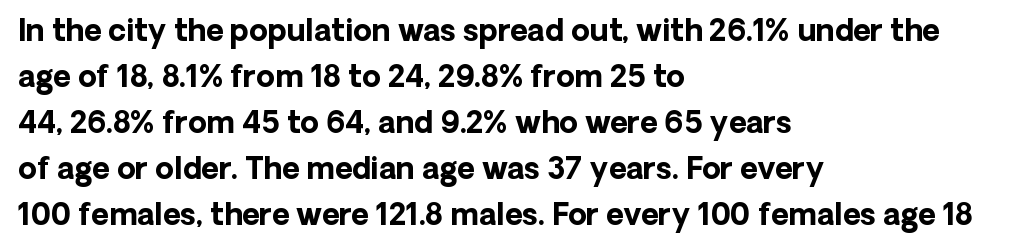
The rag falls on the right side of this text block. Italic: no, the glyphs are upright roman. This sample has the flowing, uneven cadence of proportional lettering. No feet cap the strokes, marking this as sans-serif type.
